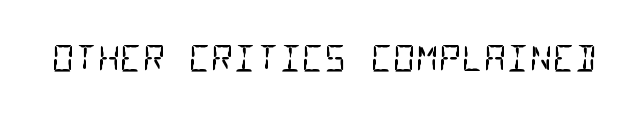
{"serif": "no", "bold": "no", "weight": "regular", "width": "condensed", "stroke_contrast": "low", "x_height": "large", "monospaced": "yes", "underline": "no", "letter_spacing": "normal", "letter_spacing_em": 0.0, "glyph_px": 35}
